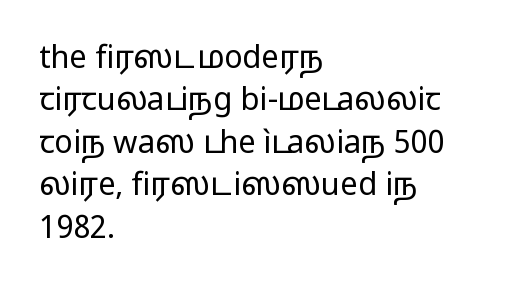
Q: Is the text bold? A: No.
Q: Is the text italic (slanted)? A: No, it is upright.
Q: Is the typeface a serif or a sans-serif typeface? A: Sans-serif.
Q: Is the text underlined? A: No.
Q: How is the paragraph aligned? A: Left-aligned.
Q: Is the spacing between letters normal or unusually wide? A: Normal.
Q: Is the spacing between lines tight, normal or loose? A: Normal.
Q: Width (condensed, normal, or wide)? A: Wide.
Q: Stroke contrast? A: Low.
Q: x-height? A: Medium.
Q: Monospaced? A: No.
